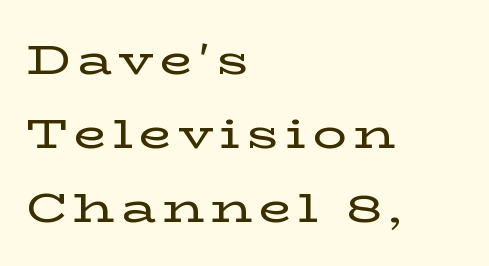
The image shows 42 px wide serif type, upright; set left-aligned, line spacing 1.76x, not underlined; low stroke contrast and a medium x-height.
